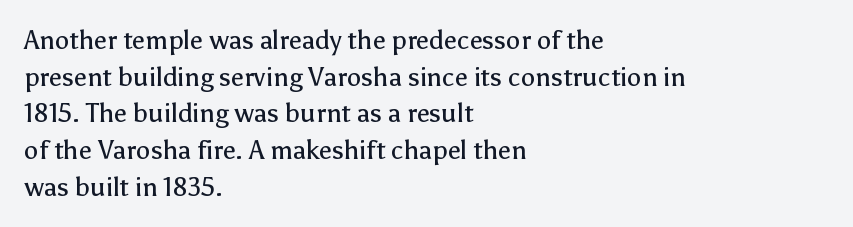
In CSS terms this would be text-align: left. The words here are not underlined. The font is comparable to plain body text, perhaps lighter. Every character sits straight up, as roman type does. The vertical gap from one line to the next is medium. Compared with typical body copy, the letter spacing here is the same.
